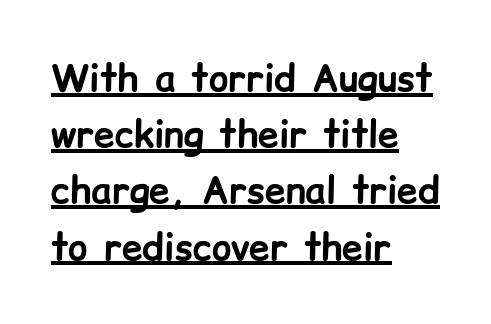
Q: Is the text bold? A: Yes.
Q: Is the text italic (slanted)? A: No, it is upright.
Q: Is the typeface a serif or a sans-serif typeface? A: Sans-serif.
Q: Is the text underlined? A: Yes.
Q: How is the paragraph aligned? A: Left-aligned.
Q: Is the spacing between letters normal or unusually wide? A: Normal.
Q: Is the spacing between lines tight, normal or loose? A: Normal.
Q: Width (condensed, normal, or wide)? A: Normal.
Q: Stroke contrast? A: Low.
Q: x-height? A: Medium.
Q: Monospaced? A: No.
